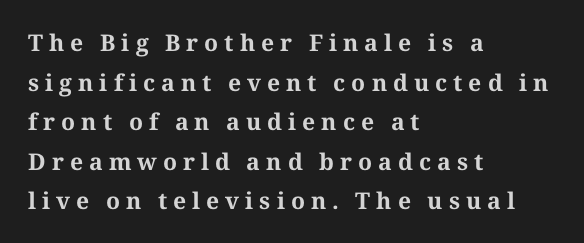
The image shows 23 px bold type, upright; set left-aligned, line spacing 1.72x, unusually wide letter spacing (+0.26 em), not underlined.
